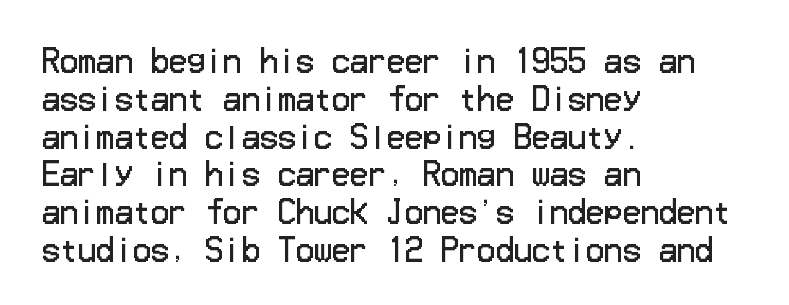
The image shows 30 px regular-weight sans-serif type, upright; set left-aligned, normal line spacing (1.26x), normal letter spacing, not underlined; low stroke contrast and a medium x-height.
